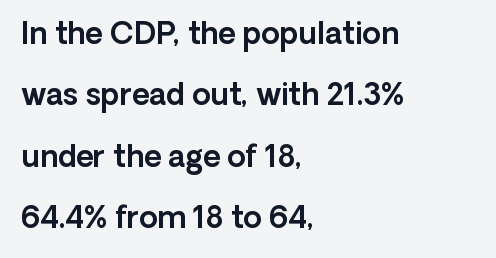
Reading down the block, your eye returns to a fixed left position each line. The designer went with a sans here, leaving each stem footless. Spacing verdict: proportional, widths tailored to each character. The passage shown is not underscored anywhere. Upright lettering throughout.
